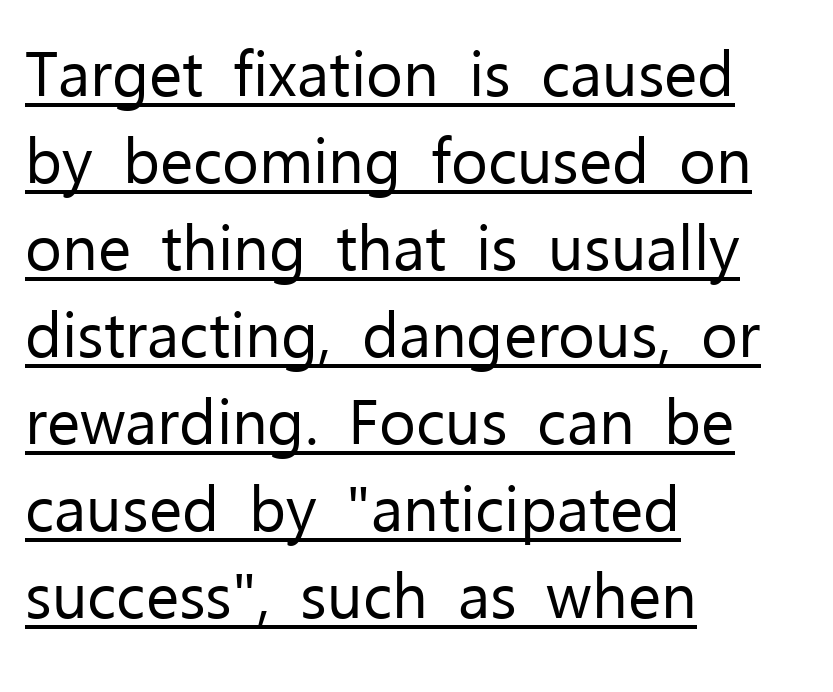
Q: Is the text bold? A: No.
Q: Is the text italic (slanted)? A: No, it is upright.
Q: Is the typeface a serif or a sans-serif typeface? A: Sans-serif.
Q: Is the text underlined? A: Yes.
Q: How is the paragraph aligned? A: Left-aligned.
Q: Is the spacing between letters normal or unusually wide? A: Normal.
Q: Is the spacing between lines tight, normal or loose? A: Normal.
Q: Width (condensed, normal, or wide)? A: Normal.
Q: Stroke contrast? A: Low.
Q: x-height? A: Medium.
Q: Monospaced? A: No.
